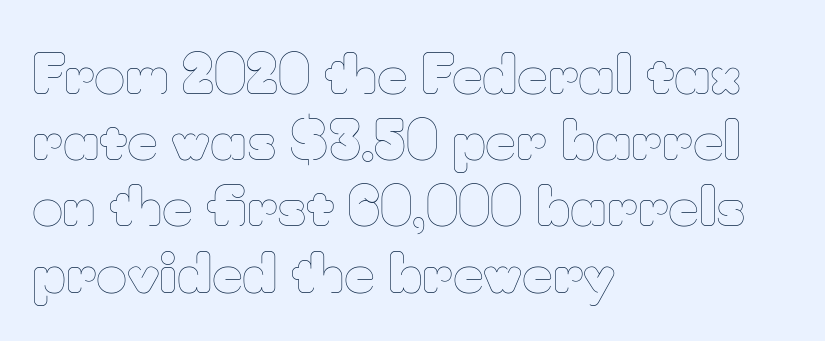
The image shows 53 px thin type, upright; set left-aligned, normal line spacing (1.25x), normal letter spacing, not underlined; low stroke contrast and a small x-height.
